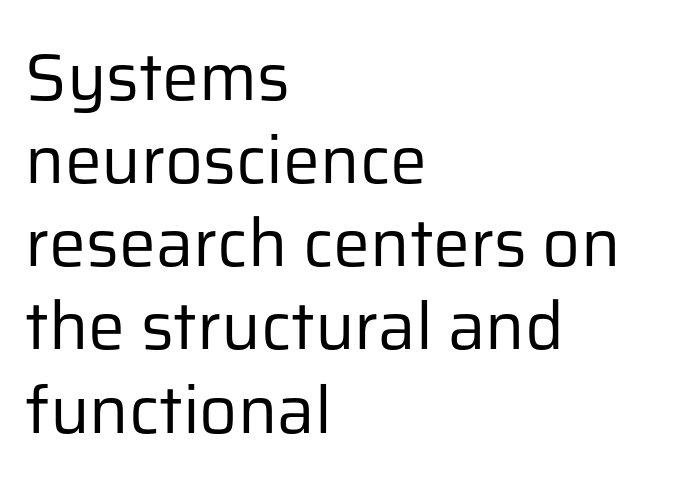
Q: Is the text bold? A: No.
Q: Is the text italic (slanted)? A: No, it is upright.
Q: Is the typeface a serif or a sans-serif typeface? A: Sans-serif.
Q: Is the text underlined? A: No.
Q: How is the paragraph aligned? A: Left-aligned.
Q: Is the spacing between letters normal or unusually wide? A: Normal.
Q: Is the spacing between lines tight, normal or loose? A: Normal.
Q: Width (condensed, normal, or wide)? A: Normal.
Q: Stroke contrast? A: Low.
Q: x-height? A: Medium.
Q: Monospaced? A: No.
